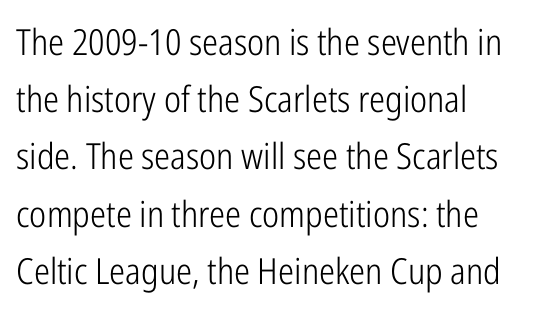
Q: Is the text bold? A: No.
Q: Is the text italic (slanted)? A: No, it is upright.
Q: Is the typeface a serif or a sans-serif typeface? A: Sans-serif.
Q: Is the text underlined? A: No.
Q: How is the paragraph aligned? A: Left-aligned.
Q: Is the spacing between letters normal or unusually wide? A: Normal.
Q: Is the spacing between lines tight, normal or loose? A: Normal.
Q: Width (condensed, normal, or wide)? A: Condensed.
Q: Stroke contrast? A: Low.
Q: x-height? A: Medium.
Q: Monospaced? A: No.
